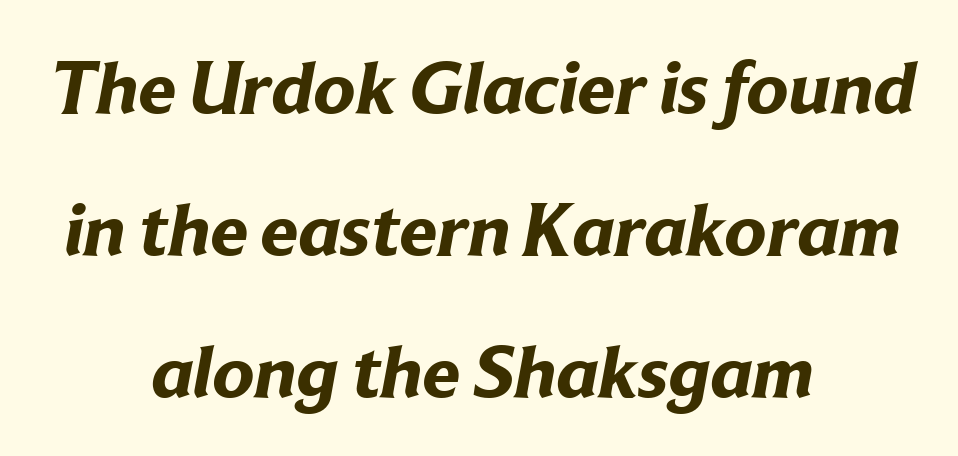
Anything drawn beneath the words? Only blank space. Every letter is thick-stroked: bold, no question. In terms of letterspacing, this is plain default setting. Spacing verdict: proportional, widths tailored to each character. Horizontally, the lines are justified to the midpoint only.
